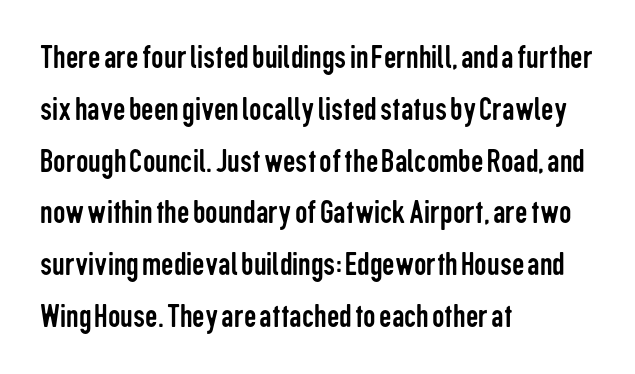
{"serif": "no", "italic": "no", "bold": "no", "weight": "regular", "width": "condensed", "stroke_contrast": "low", "x_height": "medium", "monospaced": "no", "underline": "no", "align": "left", "line_spacing": "normal", "line_spacing_ratio": 1.48, "letter_spacing": "normal", "letter_spacing_em": 0.0, "glyph_px": 35}
